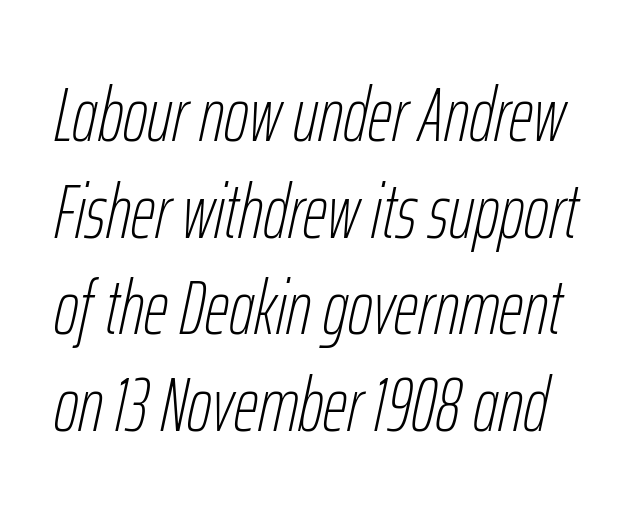
{"italic": "yes", "lean": "right", "slant_degrees": 12, "bold": "no", "weight": "thin", "width": "condensed", "stroke_contrast": "low", "x_height": "medium", "monospaced": "no", "underline": "no", "line_spacing": "normal", "line_spacing_ratio": 1.27, "letter_spacing": "normal", "letter_spacing_em": 0.0, "glyph_px": 76}
